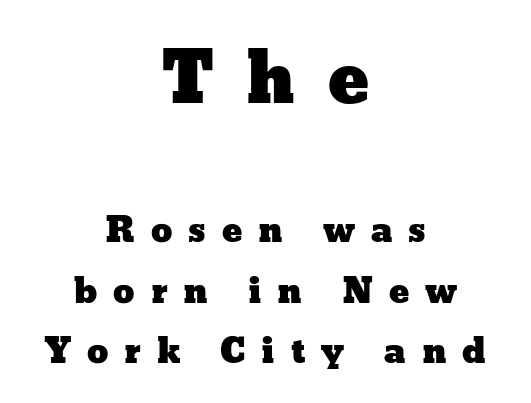
The first block has been scaled up relative to the second. Proportional: the letters do not fall into vertical columns. The whitespace from short lines is split evenly between both sides. In terms of letterspacing, this is a distinctly airy, spread setting. Is there any slant? The stems are plumb. The string is rendered with underlining switched off.
